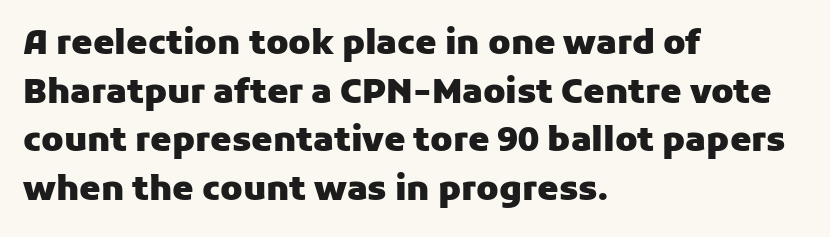
{"serif": "no", "italic": "no", "bold": "yes", "weight": "heavy", "width": "normal", "stroke_contrast": "low", "x_height": "medium", "monospaced": "no", "underline": "no", "align": "left", "line_spacing": "normal", "line_spacing_ratio": 1.43, "letter_spacing": "normal", "letter_spacing_em": 0.0, "glyph_px": 34}
